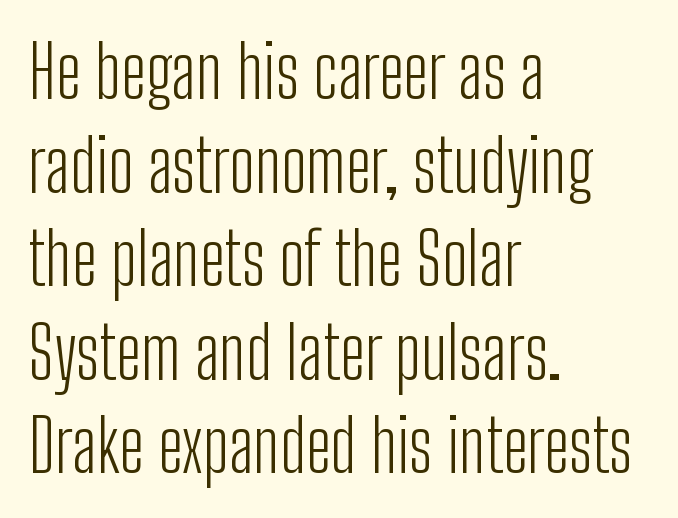
The image shows 72 px light, condensed sans-serif type, upright; set left-aligned, normal line spacing (1.3x), normal letter spacing, not underlined; low stroke contrast and a medium x-height.
